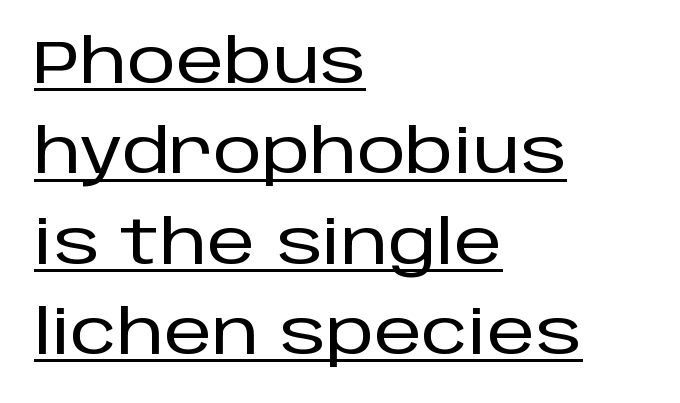
Q: Is the text italic (slanted)? A: No, it is upright.
Q: Is the typeface a serif or a sans-serif typeface? A: Sans-serif.
Q: Is the text underlined? A: Yes.
Q: How is the paragraph aligned? A: Left-aligned.
Q: Is the spacing between letters normal or unusually wide? A: Normal.
Q: Is the spacing between lines tight, normal or loose? A: Normal.
Q: Width (condensed, normal, or wide)? A: Normal.
Q: Stroke contrast? A: Low.
Q: x-height? A: Large.
Q: Monospaced? A: No.
